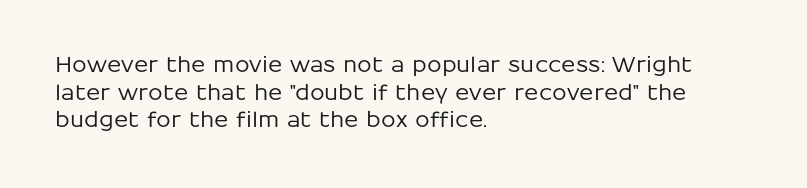
{"italic": "no", "underline": "no", "align": "left", "line_spacing": "normal", "line_spacing_ratio": 1.32, "letter_spacing": "normal", "letter_spacing_em": 0.0, "glyph_px": 21}
